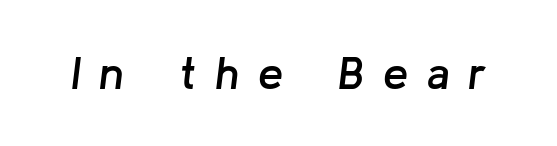
The line texture is sparse and dotted thanks to wide tracking. The strokes are fattened partway — semibold, not bold. No word sits above an underline. Do the characters align in a grid? No, the font is proportional. The rendering applies a slant to the glyphs.
